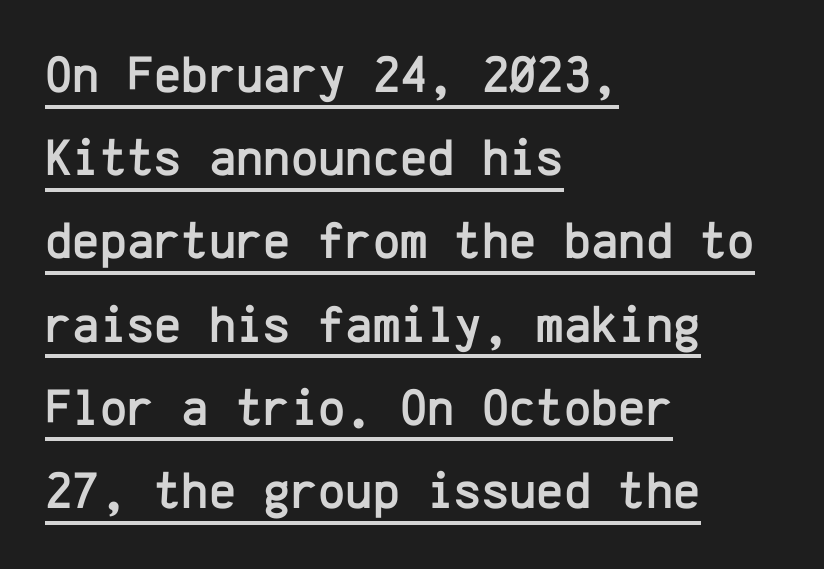
{"serif": "no", "italic": "no", "width": "normal", "stroke_contrast": "low", "x_height": "medium", "monospaced": "yes", "underline": "yes", "align": "left", "line_spacing": "normal", "line_spacing_ratio": 1.6, "letter_spacing": "normal", "letter_spacing_em": 0.0, "glyph_px": 52}
